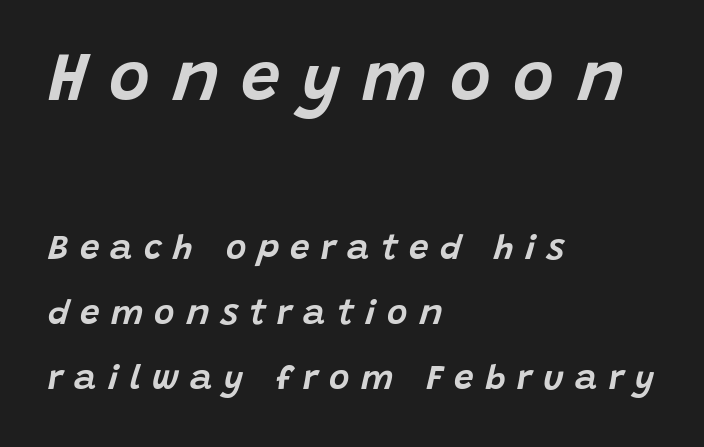
{"italic": "yes", "lean": "right", "slant_degrees": 15, "width": "normal", "stroke_contrast": "low", "x_height": "large", "monospaced": "no", "underline": "no", "align": "left", "line_spacing_ratio": 1.85, "letter_spacing": "wide", "letter_spacing_em": 0.32, "larger_block": "first", "size_ratio": 2.0, "glyph_px": 70}
